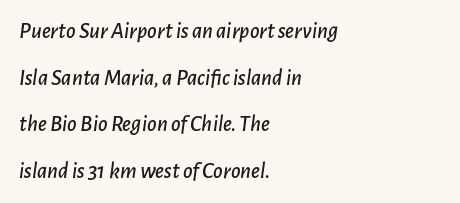
{"italic": "yes", "lean": "right", "slant_degrees": 7, "underline": "no", "align": "left", "line_spacing": "loose", "line_spacing_ratio": 2.03, "letter_spacing": "normal", "letter_spacing_em": 0.0, "glyph_px": 23}
